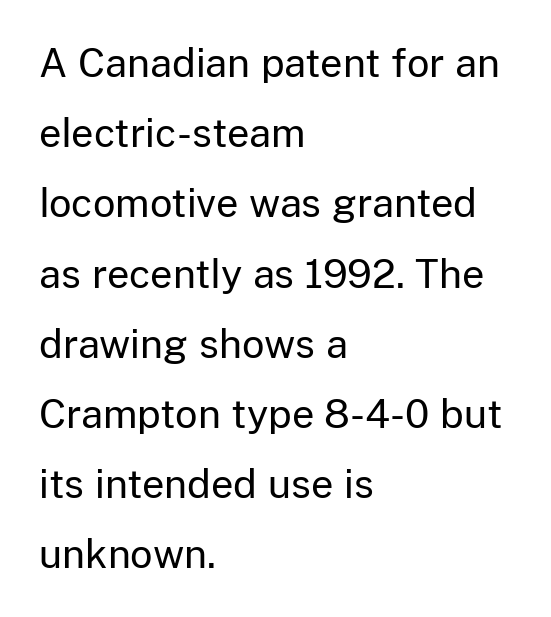
{"serif": "no", "italic": "no", "bold": "no", "weight": "regular", "width": "normal", "stroke_contrast": "low", "x_height": "medium", "monospaced": "no", "underline": "no", "align": "left", "line_spacing_ratio": 1.8, "letter_spacing": "normal", "letter_spacing_em": 0.0, "glyph_px": 39}
